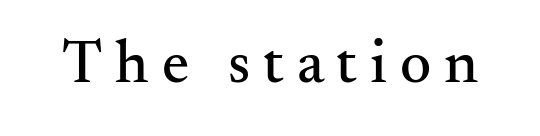
The image shows 61 px serif type, upright; set unusually wide letter spacing (+0.21 em), not underlined; medium stroke contrast and a small x-height.
